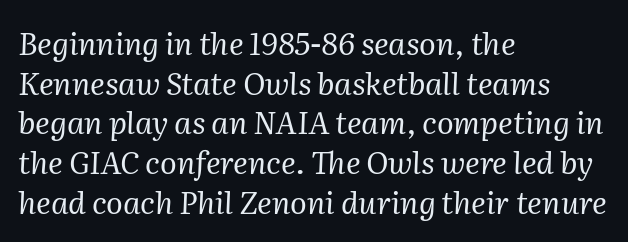
Evenly set lines give the paragraph a standard silhouette. These lines stack with their left ends in a neat column. This is oblique type, the kind used for emphasis or titles. Each word holds together tightly as a unit, with standard inter-letter gaps.
